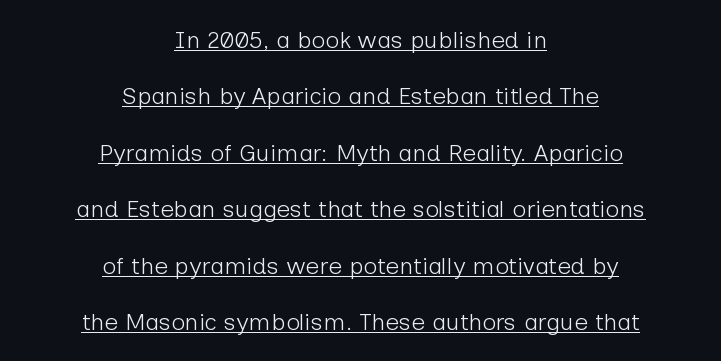
Q: Is the text bold? A: No.
Q: Is the text italic (slanted)? A: No, it is upright.
Q: Is the text underlined? A: Yes.
Q: How is the paragraph aligned? A: Centered.
Q: Is the spacing between letters normal or unusually wide? A: Normal.
Q: Is the spacing between lines tight, normal or loose? A: Loose.
